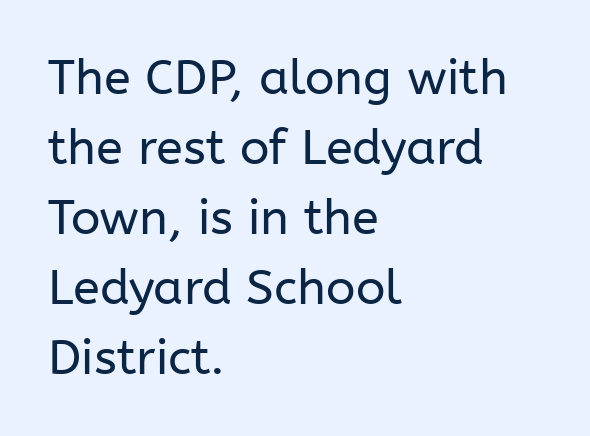
The image shows 49 px regular-weight sans-serif type, upright; set left-aligned, normal line spacing (1.43x), normal letter spacing, not underlined; low stroke contrast and a medium x-height.
